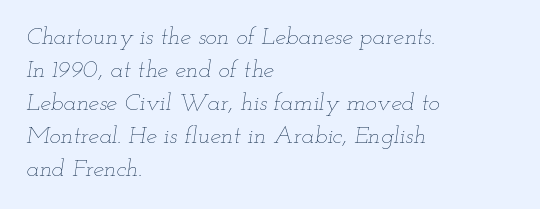
Q: Is the text bold? A: No.
Q: Is the text italic (slanted)? A: Yes, it leans right by about 12 degrees.
Q: Is the text underlined? A: No.
Q: How is the paragraph aligned? A: Left-aligned.
Q: Is the spacing between letters normal or unusually wide? A: Normal.
Q: Is the spacing between lines tight, normal or loose? A: Normal.
